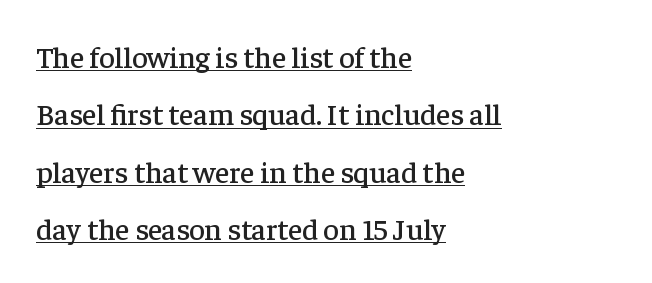
The face used here is seriffed, in the tradition of book romans. This sample trades compactness for vertical openness between lines. The specimen includes a rule beneath the text block's lines. Tracking here is standard; glyphs follow each other at the usual distance.
